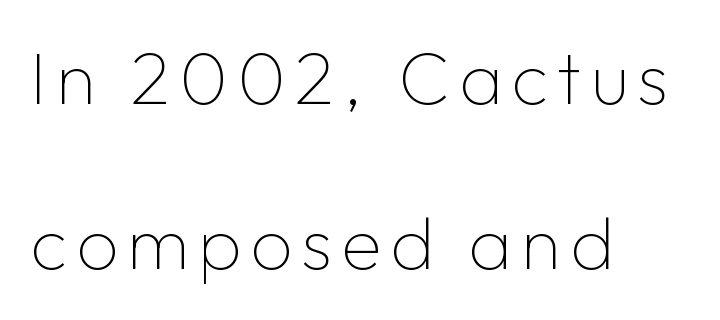
Q: Is the text bold? A: No.
Q: Is the text italic (slanted)? A: No, it is upright.
Q: Is the typeface a serif or a sans-serif typeface? A: Sans-serif.
Q: Is the text underlined? A: No.
Q: How is the paragraph aligned? A: Left-aligned.
Q: Is the spacing between lines tight, normal or loose? A: Loose.
Q: Width (condensed, normal, or wide)? A: Normal.
Q: Stroke contrast? A: Low.
Q: x-height? A: Medium.
Q: Monospaced? A: No.
